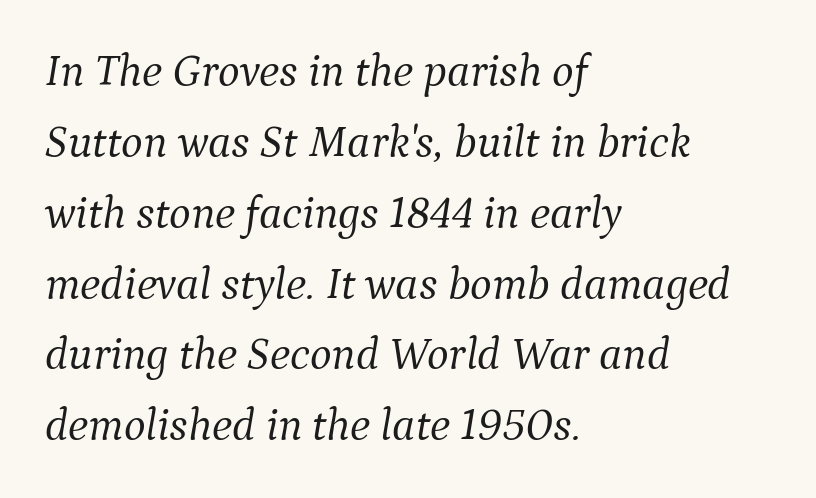
There is no visible air inserted between adjacent glyphs. Each row of text sits above clean, open space. Caption: multi-line text, flush left, ragged right. Think of a printed novel: that variable character pitch is what you see here. Leading: standard.
